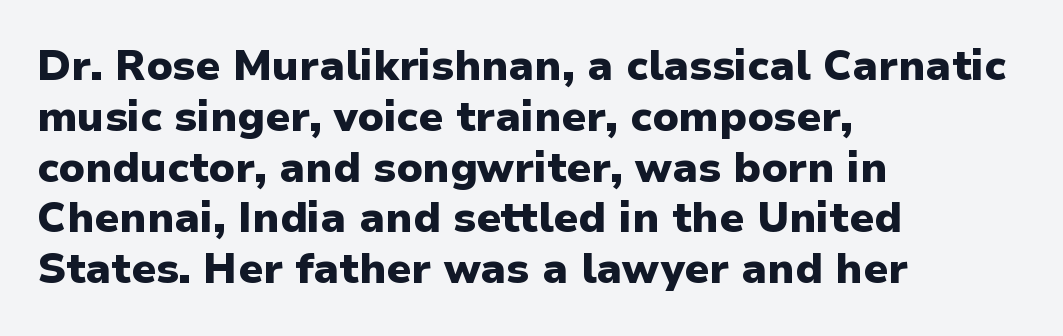
Q: Is the text bold? A: Yes.
Q: Is the text italic (slanted)? A: No, it is upright.
Q: Is the typeface a serif or a sans-serif typeface? A: Sans-serif.
Q: Is the text underlined? A: No.
Q: How is the paragraph aligned? A: Left-aligned.
Q: Is the spacing between letters normal or unusually wide? A: Normal.
Q: Width (condensed, normal, or wide)? A: Normal.
Q: Stroke contrast? A: Low.
Q: x-height? A: Medium.
Q: Monospaced? A: No.
